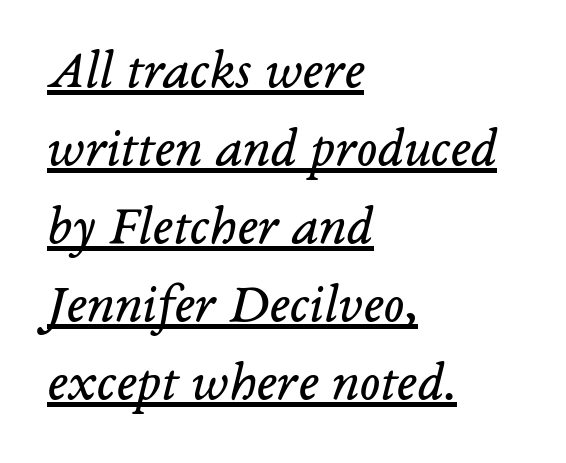
Q: Is the text bold? A: No.
Q: Is the text italic (slanted)? A: Yes, it leans right by about 14 degrees.
Q: Is the typeface a serif or a sans-serif typeface? A: Serif.
Q: Is the text underlined? A: Yes.
Q: How is the paragraph aligned? A: Left-aligned.
Q: Is the spacing between letters normal or unusually wide? A: Normal.
Q: Is the spacing between lines tight, normal or loose? A: Normal.
Q: Width (condensed, normal, or wide)? A: Normal.
Q: Stroke contrast? A: Low.
Q: x-height? A: Medium.
Q: Monospaced? A: No.
